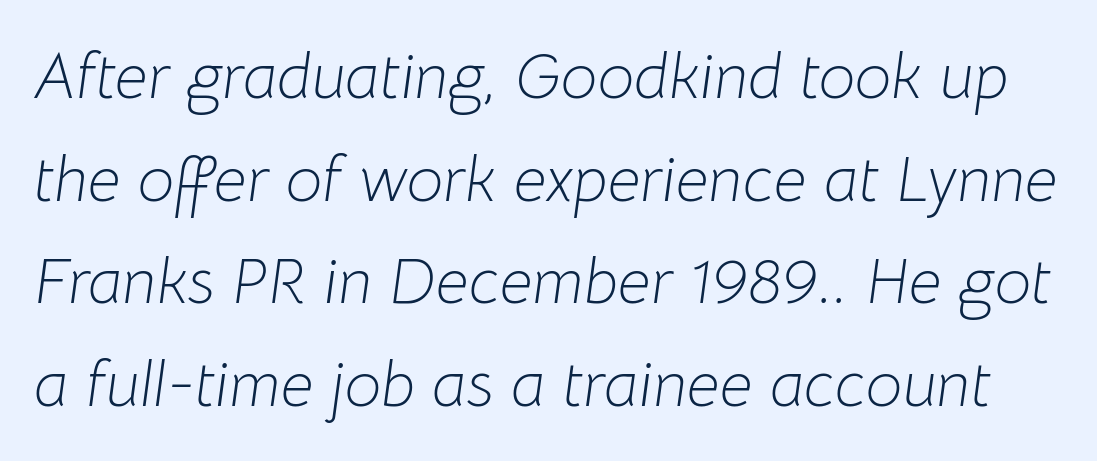
The image shows 65 px light type, italic (leaning right); set normal line spacing (1.58x), normal letter spacing, not underlined; low stroke contrast and a medium x-height.
